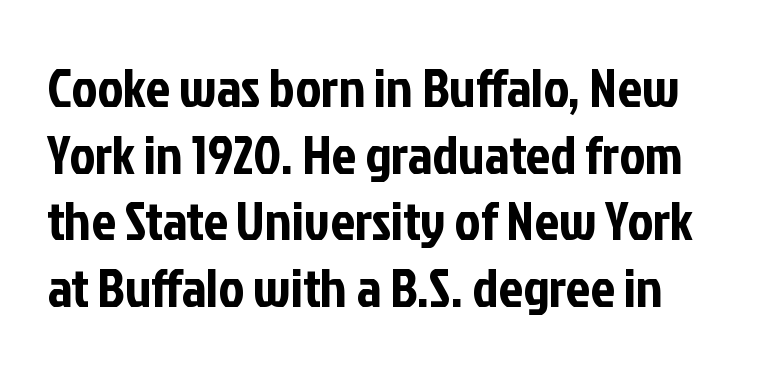
The face used here is a sans, in the tradition of grotesques and geometrics. Note the varied advance widths — an 'i' is clearly narrower than an 'm'. No italicization has been applied; the sample stays upright. How are the letters spaced? Ordinarily, with no added tracking.
